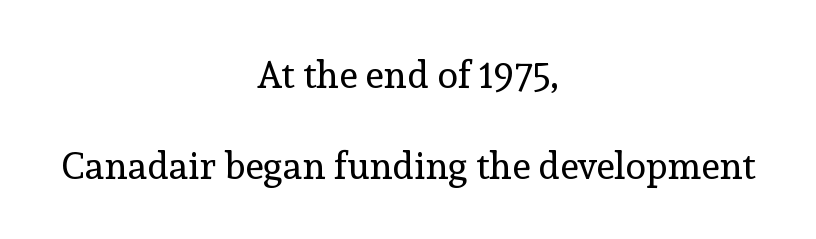
{"serif": "yes", "italic": "no", "bold": "no", "weight": "regular", "width": "normal", "x_height": "medium", "monospaced": "no", "underline": "no", "align": "center", "line_spacing": "loose", "line_spacing_ratio": 2.4, "letter_spacing": "normal", "letter_spacing_em": 0.0, "glyph_px": 38}
